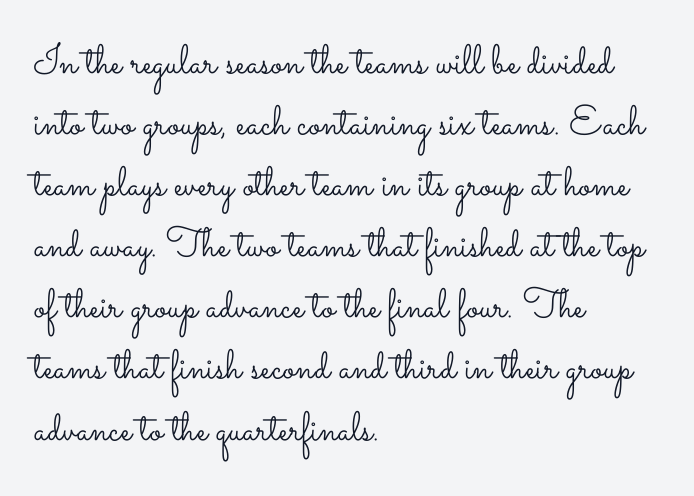
Reading down the block, your eye returns to a fixed left position each line. These glyphs show unthickened strokes, regular width or finer. Tracking value appears to be zero — textbook default spacing. Leading: standard.
